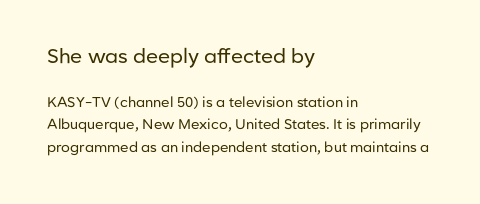
Q: Is the text bold? A: No.
Q: Is the text italic (slanted)? A: No, it is upright.
Q: Is the text underlined? A: No.
Q: How is the paragraph aligned? A: Left-aligned.
Q: Is the spacing between letters normal or unusually wide? A: Normal.
Q: Is the spacing between lines tight, normal or loose? A: Normal.
Q: Which block of text is set in a larger size, the first (top) or the second (bottom)? A: The first (top) one.
